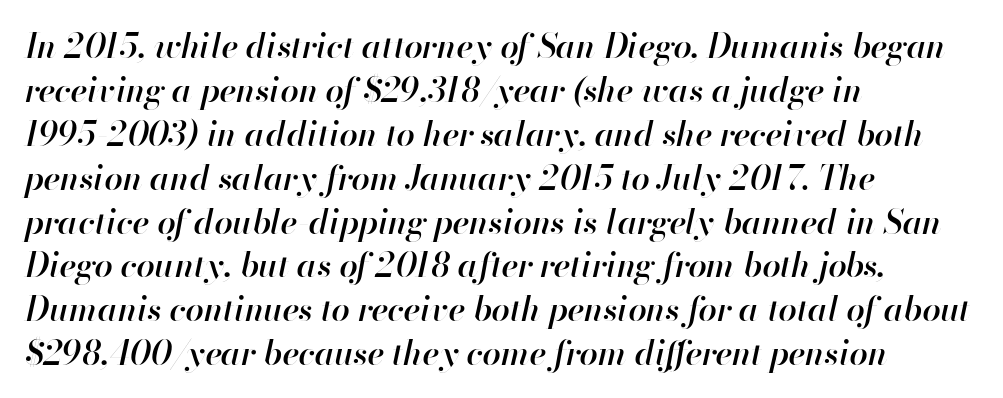
The letters advance in unequal steps, a hallmark of proportional type. The space between consecutive lines is moderate. This sample uses an oblique cut, with every glyph tilted off the vertical. There is no visible air inserted between adjacent glyphs. Set as a demibold, roughly 600 on the weight scale. Short and long lines alike share a common starting point at left.
